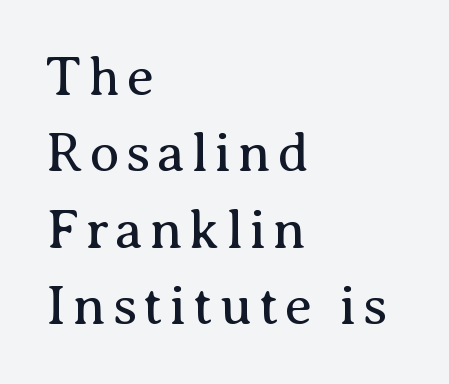
{"serif": "yes", "italic": "no", "bold": "no", "weight": "regular", "width": "normal", "stroke_contrast": "medium", "x_height": "medium", "monospaced": "no", "underline": "no", "align": "left", "line_spacing": "normal", "line_spacing_ratio": 1.39, "glyph_px": 55}
